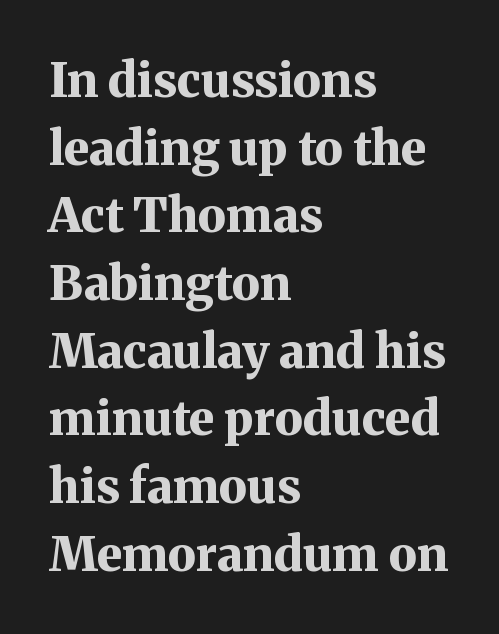
All the whitespace from short lines collects on the right. Unlike a clean sans, this face finishes its strokes with serifs. Do the characters align in a grid? No, the font is proportional. Weight check: bold — yes, fully. The passage shown stacks its lines at a standard gap. Words appear dense and cohesive because spacing is normal.
